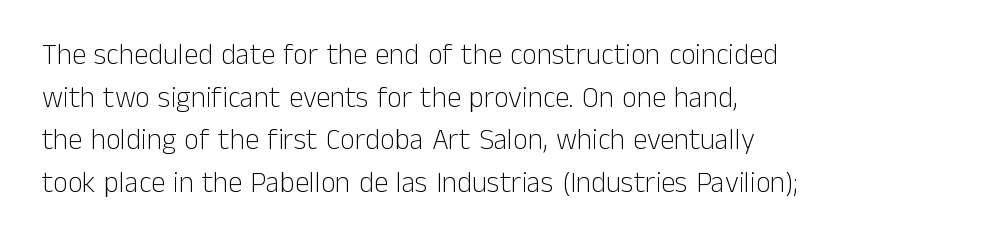
Heaviness? Minimal to ordinary, like unemphasized prose. A normal amount of white space separates one row of letters from the next. No extra tracking has been applied to these lines. The letters advance in unequal steps, a hallmark of proportional type. The typography opts for an upright posture over an oblique one. Each line starts at the same left margin while the right side varies.
